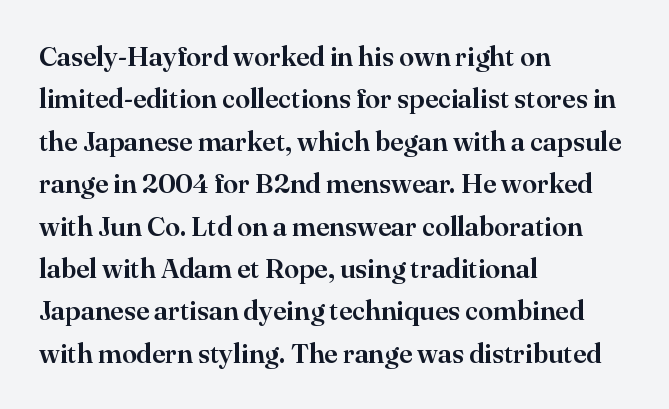
The image shows 27 px text type, upright; set left-aligned, normal line spacing (1.57x), normal letter spacing, not underlined.
